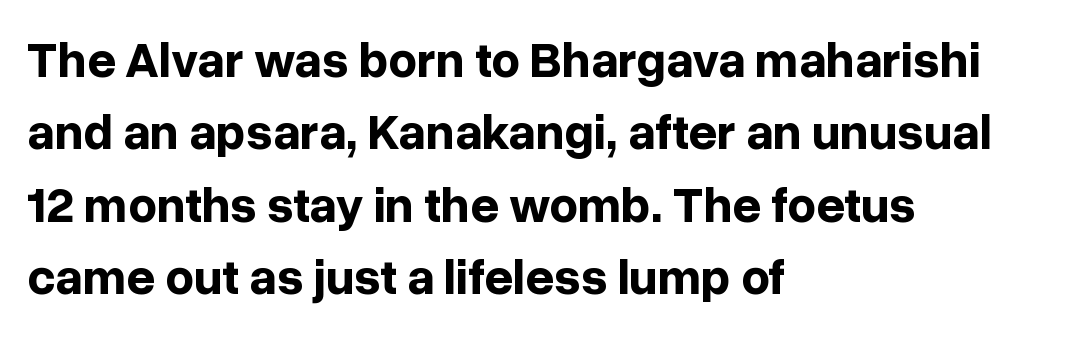
The image shows 50 px bold sans-serif type, upright; set left-aligned, normal line spacing (1.45x), normal letter spacing, not underlined; low stroke contrast and a medium x-height.
